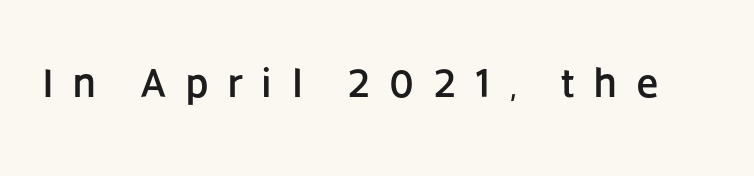
The image shows 41 px sans-serif type, upright; set unusually wide letter spacing (+0.48 em), not underlined; low stroke contrast and a large x-height.
